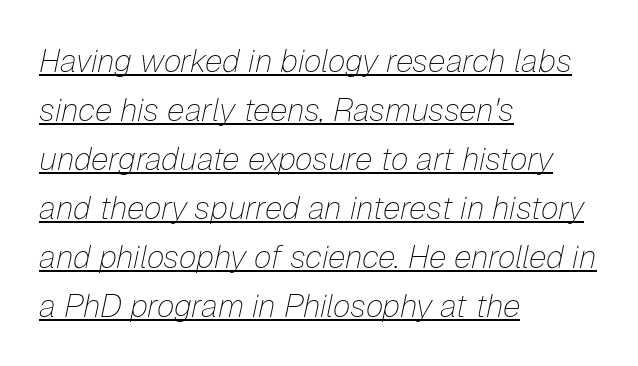
The image shows 32 px thin type, italic (leaning right); set left-aligned, normal line spacing (1.53x), normal letter spacing, underlined; low stroke contrast and a medium x-height.
